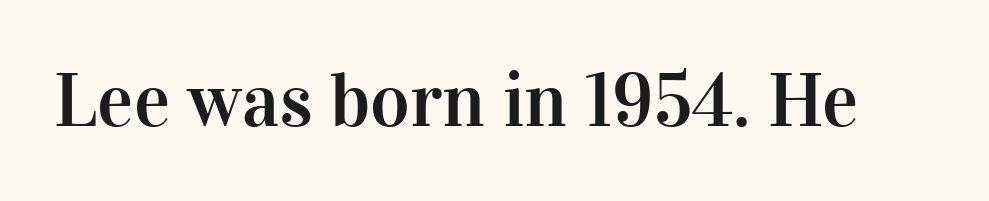
The image shows 76 px serif type, upright; set normal letter spacing, not underlined; high stroke contrast and a medium x-height.
